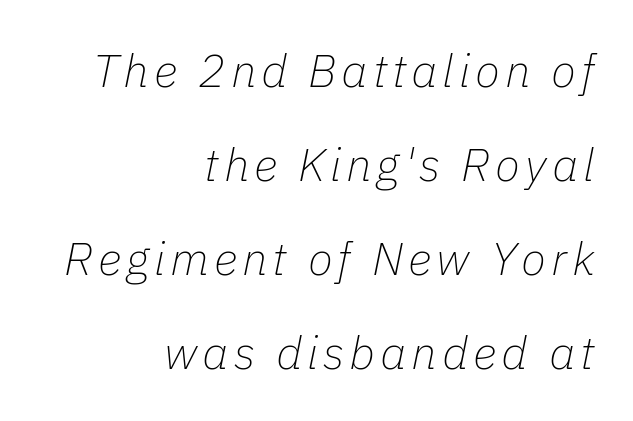
Q: Is the text bold? A: No.
Q: Is the text italic (slanted)? A: Yes, it leans right by about 11 degrees.
Q: Is the text underlined? A: No.
Q: How is the paragraph aligned? A: Right-aligned.
Q: Is the spacing between lines tight, normal or loose? A: Loose.
Q: Width (condensed, normal, or wide)? A: Normal.
Q: Stroke contrast? A: Low.
Q: x-height? A: Medium.
Q: Monospaced? A: No.
